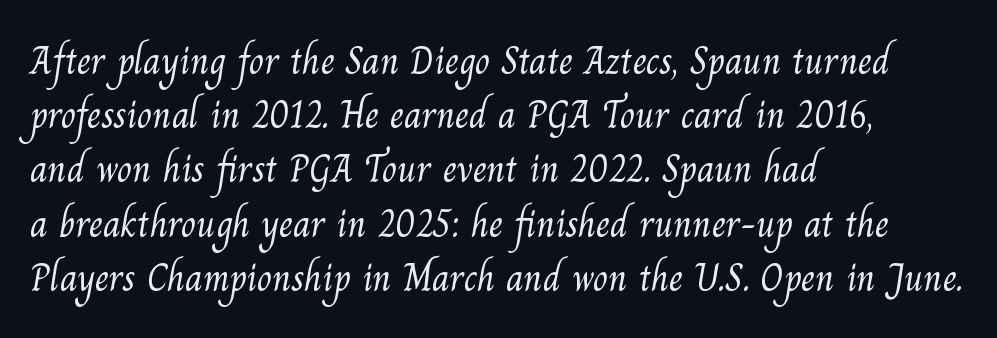
{"serif": "yes", "bold": "no", "weight": "light", "width": "normal", "stroke_contrast": "medium", "x_height": "small", "monospaced": "no", "underline": "no", "align": "left", "line_spacing": "normal", "line_spacing_ratio": 1.39, "letter_spacing": "normal", "letter_spacing_em": 0.0, "glyph_px": 39}
